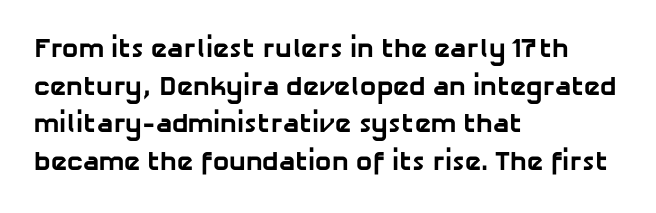
The horizontal fit of the characters is conventional and even. Line starts are locked; line ends wander. Line spacing here is normal. Anything drawn beneath the words? Only blank space.
